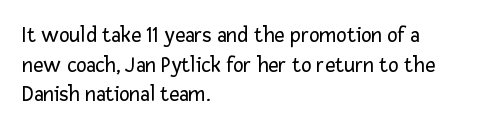
{"italic": "no", "bold": "no", "underline": "no", "align": "left", "line_spacing": "normal", "line_spacing_ratio": 1.35, "letter_spacing": "normal", "letter_spacing_em": 0.0, "glyph_px": 22}
